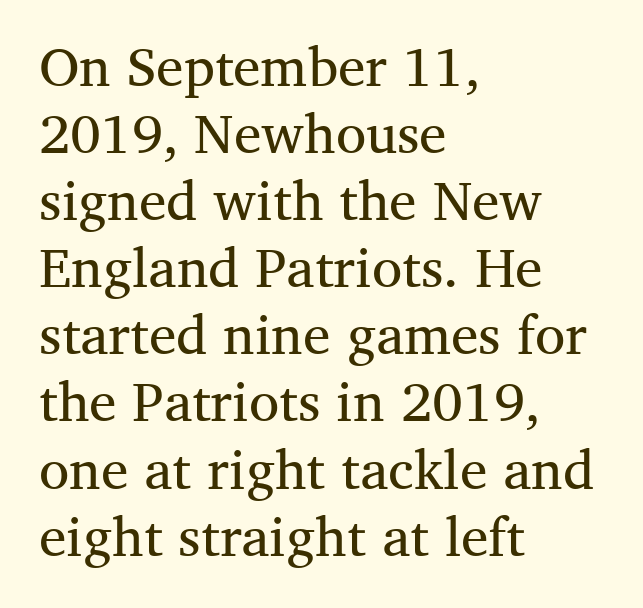
Q: Is the text bold? A: No.
Q: Is the text italic (slanted)? A: No, it is upright.
Q: Is the typeface a serif or a sans-serif typeface? A: Serif.
Q: Is the text underlined? A: No.
Q: How is the paragraph aligned? A: Left-aligned.
Q: Is the spacing between letters normal or unusually wide? A: Normal.
Q: Width (condensed, normal, or wide)? A: Normal.
Q: Stroke contrast? A: Medium.
Q: x-height? A: Medium.
Q: Monospaced? A: No.
